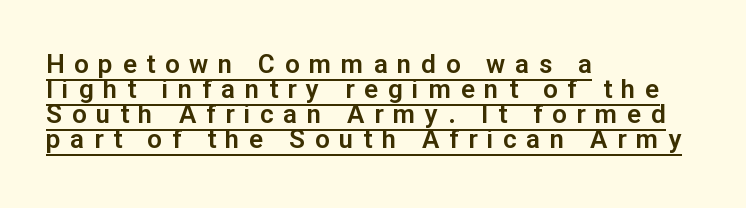
Q: Is the text italic (slanted)? A: No, it is upright.
Q: Is the text underlined? A: Yes.
Q: How is the paragraph aligned? A: Left-aligned.
Q: Is the spacing between letters normal or unusually wide? A: Unusually wide.
Q: Is the spacing between lines tight, normal or loose? A: Tight.
